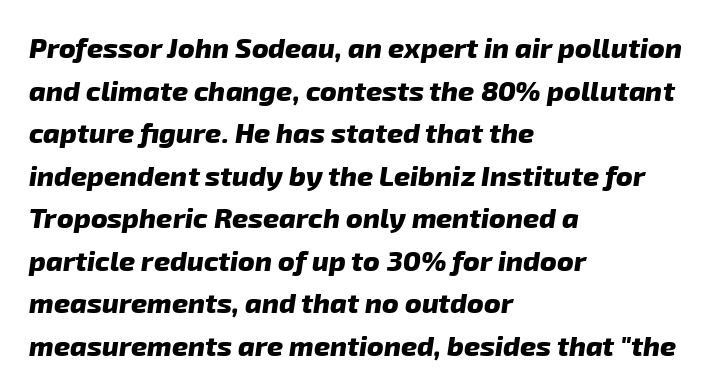
{"serif": "no", "bold": "yes", "weight": "heavy", "width": "normal", "stroke_contrast": "low", "x_height": "medium", "monospaced": "no", "underline": "no", "align": "left", "line_spacing": "normal", "line_spacing_ratio": 1.52, "letter_spacing": "normal", "letter_spacing_em": 0.0, "glyph_px": 28}
